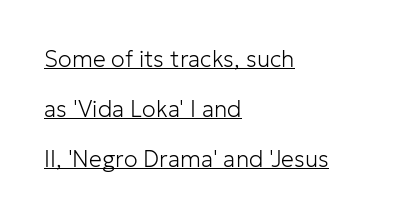
Q: Is the text bold? A: No.
Q: Is the text italic (slanted)? A: No, it is upright.
Q: Is the text underlined? A: Yes.
Q: How is the paragraph aligned? A: Left-aligned.
Q: Is the spacing between letters normal or unusually wide? A: Normal.
Q: Is the spacing between lines tight, normal or loose? A: Loose.
